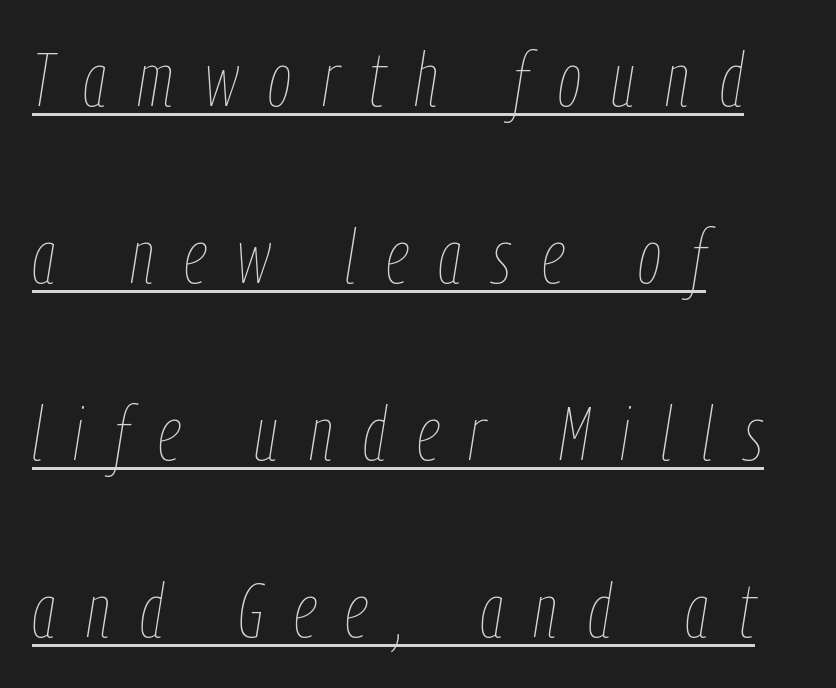
Q: Is the text bold? A: No.
Q: Is the text italic (slanted)? A: Yes, it leans right by about 9 degrees.
Q: Is the text underlined? A: Yes.
Q: How is the paragraph aligned? A: Left-aligned.
Q: Is the spacing between letters normal or unusually wide? A: Unusually wide.
Q: Is the spacing between lines tight, normal or loose? A: Loose.
Q: Width (condensed, normal, or wide)? A: Condensed.
Q: Stroke contrast? A: Low.
Q: x-height? A: Medium.
Q: Monospaced? A: No.
